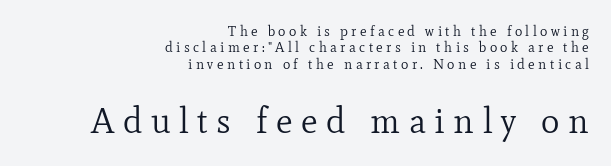
Q: Is the text bold? A: No.
Q: Is the text italic (slanted)? A: No, it is upright.
Q: Is the typeface a serif or a sans-serif typeface? A: Serif.
Q: Is the text underlined? A: No.
Q: How is the paragraph aligned? A: Right-aligned.
Q: Is the spacing between letters normal or unusually wide? A: Unusually wide.
Q: Which block of text is set in a larger size, the first (top) or the second (bottom)? A: The second (bottom) one.
Q: Width (condensed, normal, or wide)? A: Normal.
Q: Stroke contrast? A: Low.
Q: x-height? A: Small.
Q: Monospaced? A: No.
